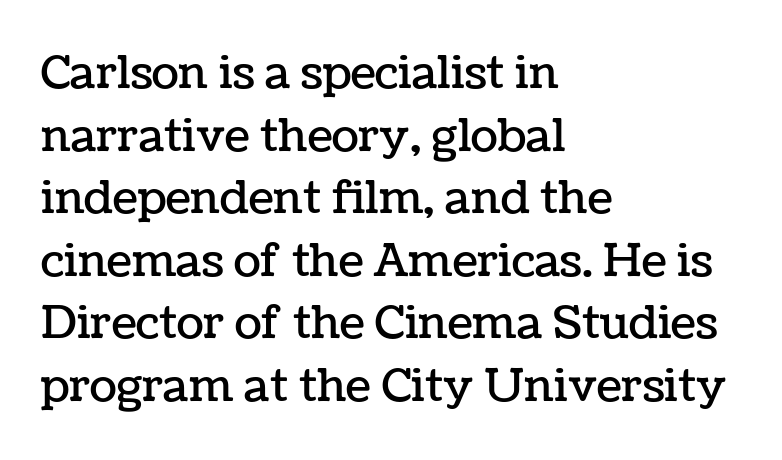
Every row of glyphs begins at an identical x-position on the left. The area under the type is left untouched. Rendered with straight, roman letterforms. The passage shown stacks its lines at a standard gap.
